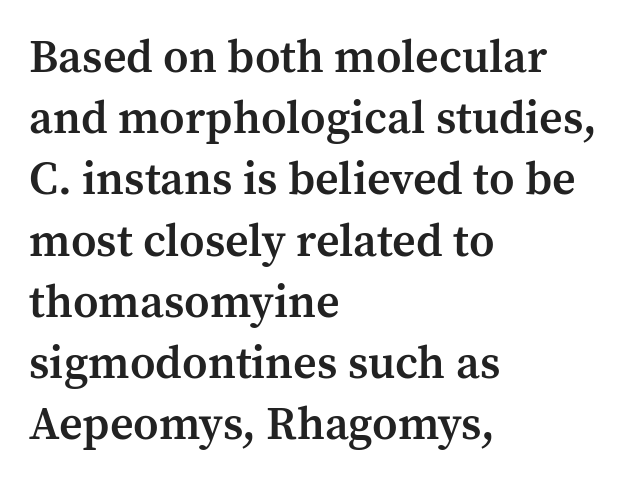
Leftover space on each line is placed entirely after the last word. In terms of letterspacing, this is plain default setting. Are there feet on the stems? There are — it's a serif. A typesetter would mark this as roman, not italic. Regular leading. Spacing verdict: proportional, widths tailored to each character.
